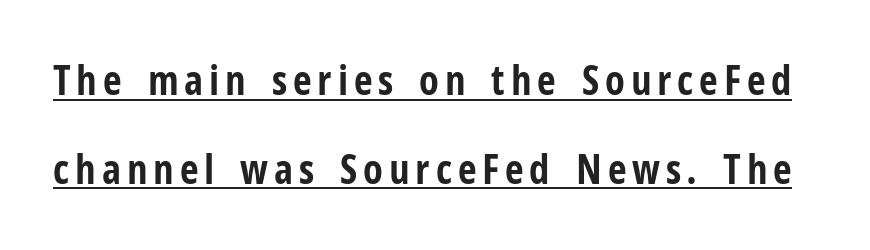
What's the leading like? Stretched, with rows far apart. A continuous stroke trails under the words, as in a hyperlink. The face used here is proportionally spaced, like ordinary book or web type. Stroke terminals: plain, sans-serif. Every letter is thick-stroked: bold, no question.
